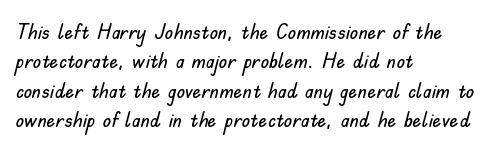
The image shows 22 px text type; set left-aligned, normal line spacing (1.33x), normal letter spacing, not underlined.
